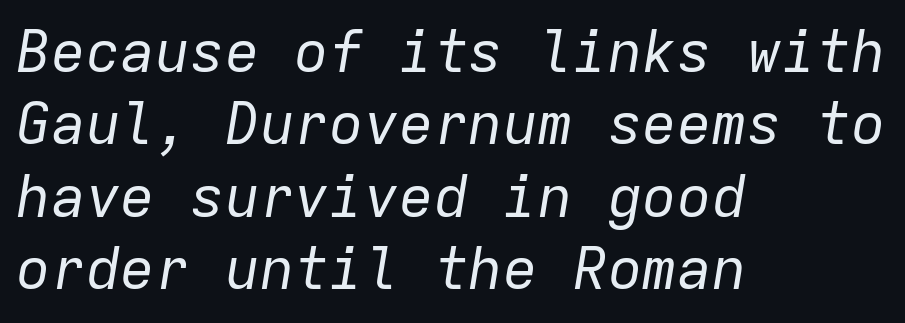
These lines are set flush left with a ragged right edge. An italicized treatment has been applied to the whole sample. Every character here occupies the same horizontal width, giving the sample a typewriter-like rhythm. Unbolded letterforms with no extra heft.
